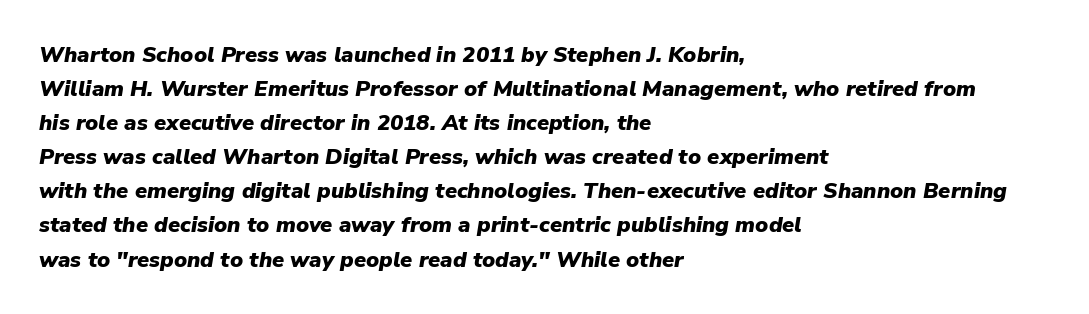
{"italic": "yes", "lean": "right", "slant_degrees": 9, "bold": "yes", "underline": "no", "align": "left", "line_spacing": "normal", "line_spacing_ratio": 1.55, "letter_spacing": "normal", "letter_spacing_em": 0.0, "glyph_px": 22}
